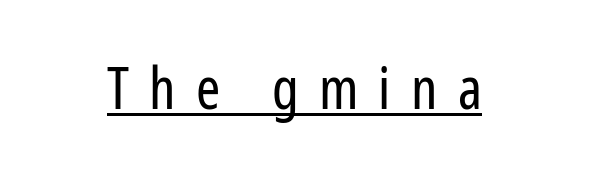
Here the designer chose a conventional face with non-uniform glyph widths. On a weight scale, this lands at 450 or below. The type is letterspaced generously, with wide tracking. The face used here appears with an underline applied.
